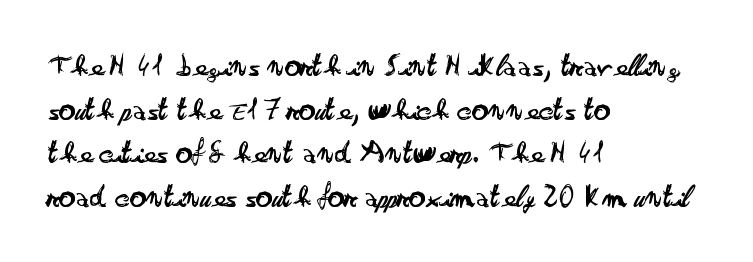
Q: Is the text bold? A: No.
Q: Is the text italic (slanted)? A: No, it is upright.
Q: Is the typeface a serif or a sans-serif typeface? A: Sans-serif.
Q: Is the text underlined? A: No.
Q: How is the paragraph aligned? A: Left-aligned.
Q: Is the spacing between letters normal or unusually wide? A: Normal.
Q: Is the spacing between lines tight, normal or loose? A: Normal.
Q: Width (condensed, normal, or wide)? A: Wide.
Q: Stroke contrast? A: Low.
Q: x-height? A: Small.
Q: Monospaced? A: No.
